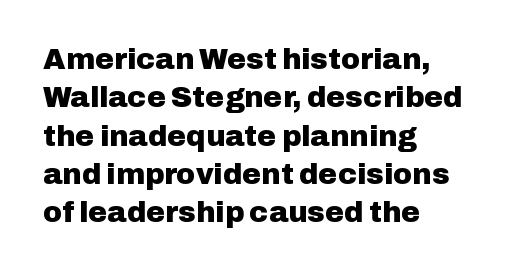
{"serif": "no", "italic": "no", "bold": "yes", "weight": "heavy", "width": "normal", "stroke_contrast": "low", "x_height": "medium", "monospaced": "no", "underline": "no", "align": "left", "line_spacing": "normal", "line_spacing_ratio": 1.32, "letter_spacing": "normal", "letter_spacing_em": 0.0, "glyph_px": 29}
